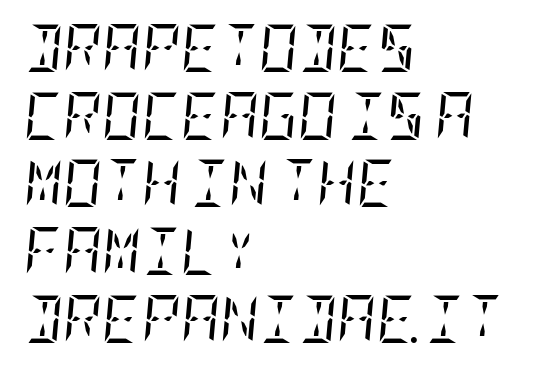
The image shows 48 px regular-weight, condensed serif type, italic (leaning right); set left-aligned, normal line spacing (1.41x), normal letter spacing, not underlined; low stroke contrast and a large x-height.
